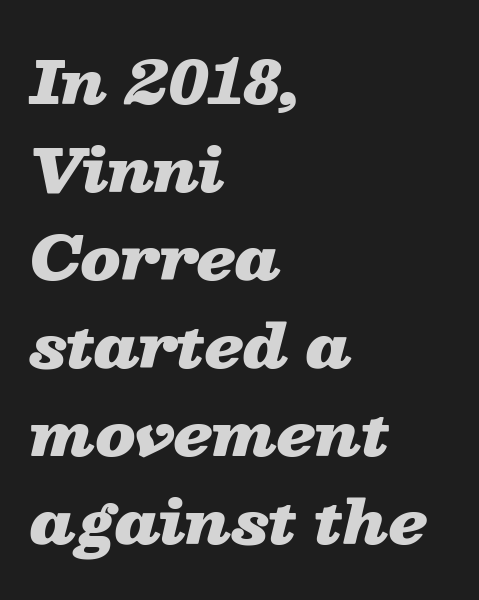
{"italic": "yes", "lean": "right", "slant_degrees": 13, "bold": "yes", "weight": "heavy", "width": "wide", "stroke_contrast": "low", "x_height": "medium", "monospaced": "no", "underline": "no", "align": "left", "line_spacing": "normal", "line_spacing_ratio": 1.49, "letter_spacing": "normal", "letter_spacing_em": 0.0, "glyph_px": 59}
